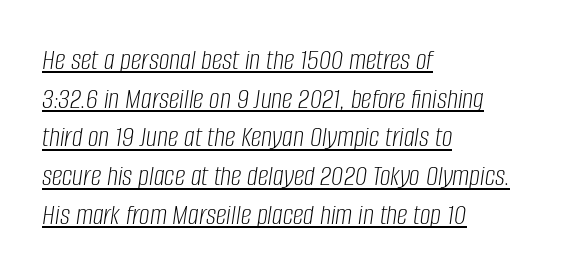
Q: Is the text bold? A: No.
Q: Is the text italic (slanted)? A: Yes, it leans right by about 8 degrees.
Q: Is the text underlined? A: Yes.
Q: How is the paragraph aligned? A: Left-aligned.
Q: Is the spacing between letters normal or unusually wide? A: Normal.
Q: Is the spacing between lines tight, normal or loose? A: Normal.
Q: Width (condensed, normal, or wide)? A: Condensed.
Q: Stroke contrast? A: Low.
Q: x-height? A: Large.
Q: Monospaced? A: No.
